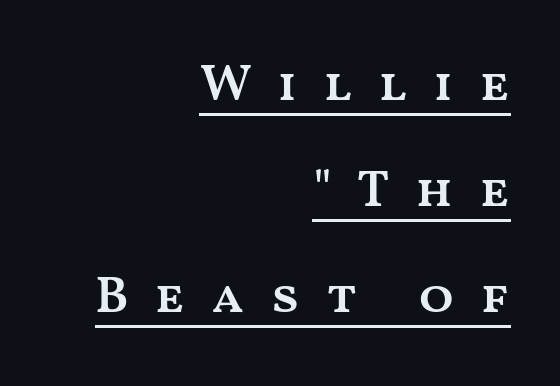
{"italic": "no", "bold": "semi", "weight": "semibold", "width": "wide", "stroke_contrast": "medium", "x_height": "medium", "monospaced": "no", "underline": "yes", "align": "right", "line_spacing": "loose", "line_spacing_ratio": 2.04, "letter_spacing": "wide", "letter_spacing_em": 0.49, "glyph_px": 52}
